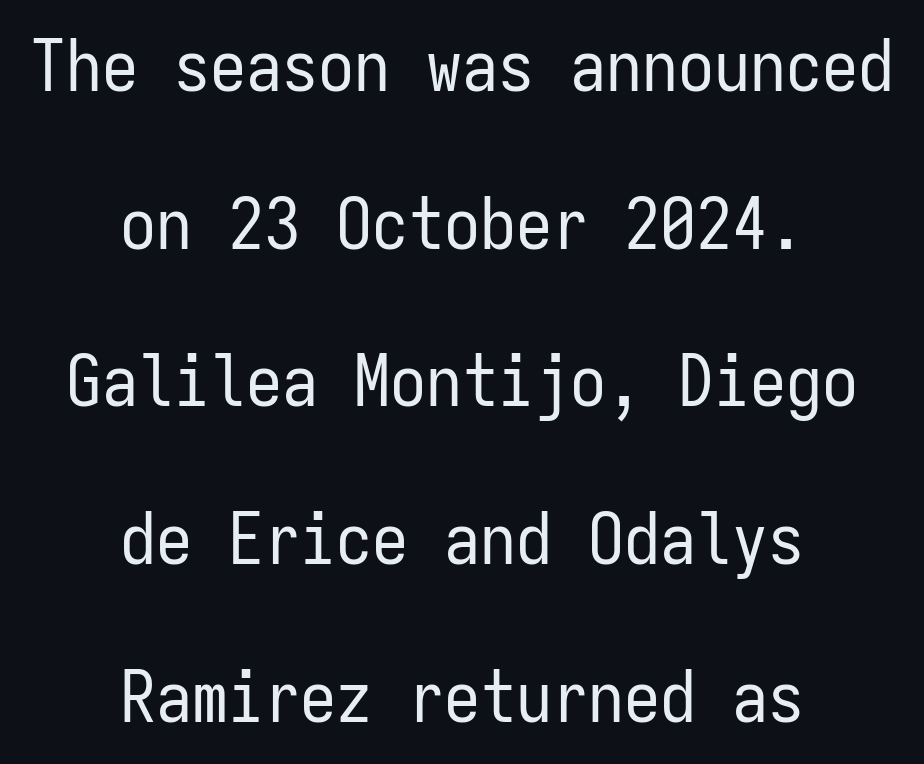
Q: Is the text bold? A: No.
Q: Is the text italic (slanted)? A: No, it is upright.
Q: Is the typeface a serif or a sans-serif typeface? A: Sans-serif.
Q: Is the text underlined? A: No.
Q: How is the paragraph aligned? A: Centered.
Q: Is the spacing between letters normal or unusually wide? A: Normal.
Q: Is the spacing between lines tight, normal or loose? A: Loose.
Q: Width (condensed, normal, or wide)? A: Condensed.
Q: Stroke contrast? A: Low.
Q: x-height? A: Medium.
Q: Monospaced? A: Yes.
